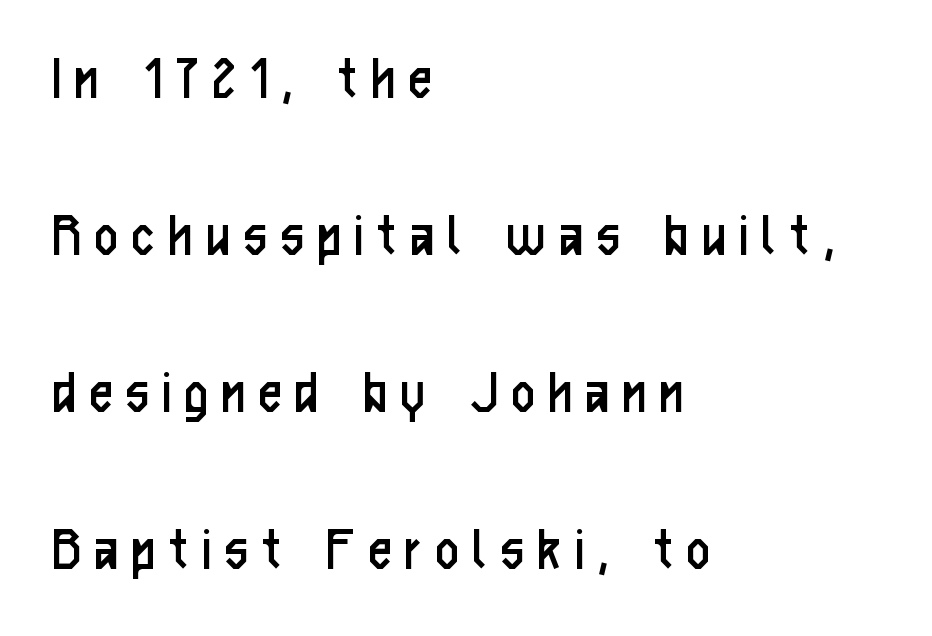
The image shows 63 px regular-weight, condensed sans-serif type, upright; set left-aligned, loose line spacing (2.49x), unusually wide letter spacing (+0.23 em), not underlined; low stroke contrast and a medium x-height.
